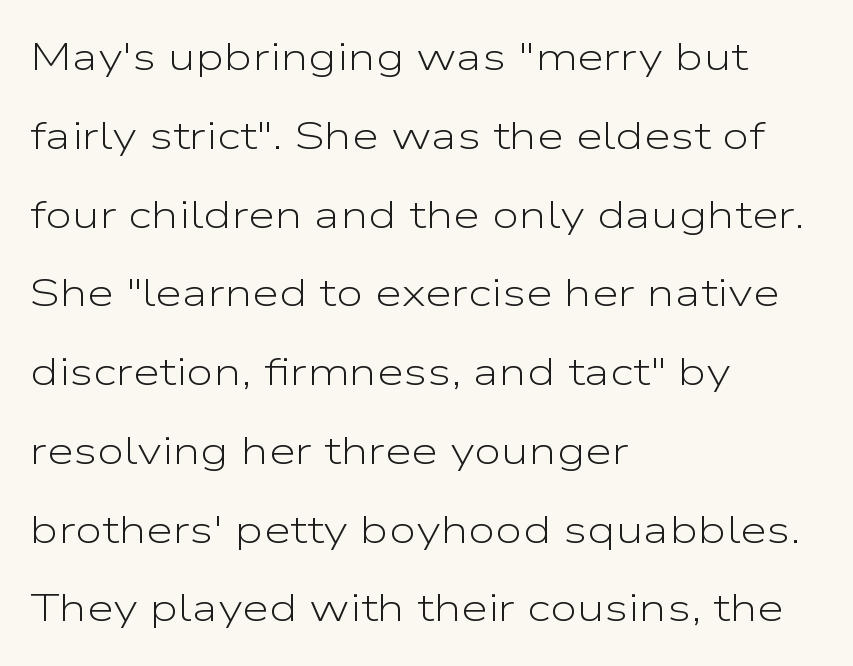
The image shows 39 px light, wide sans-serif type, upright; set left-aligned, loose line spacing (2.02x), normal letter spacing, not underlined; low stroke contrast and a medium x-height.
